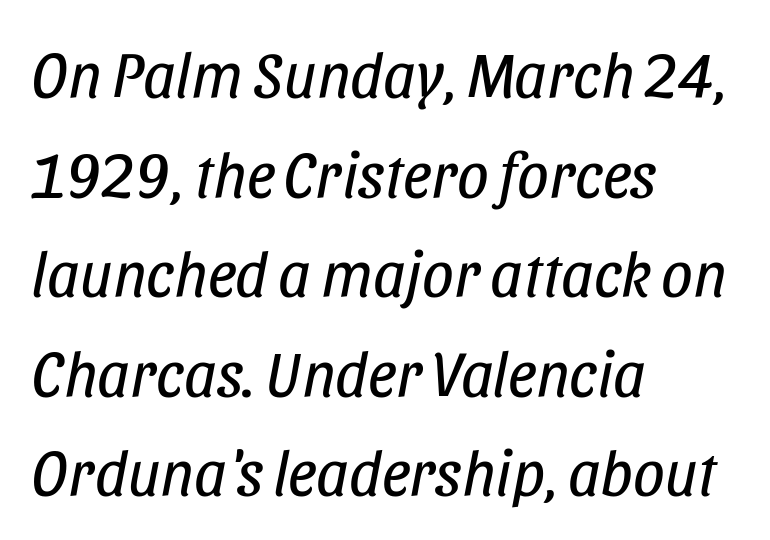
The string is rendered with underlining switched off. Nothing unusual about the tracking: characters are spaced as the font intends. This sample has the flowing, uneven cadence of proportional lettering. The vertical gap from one line to the next is medium.
